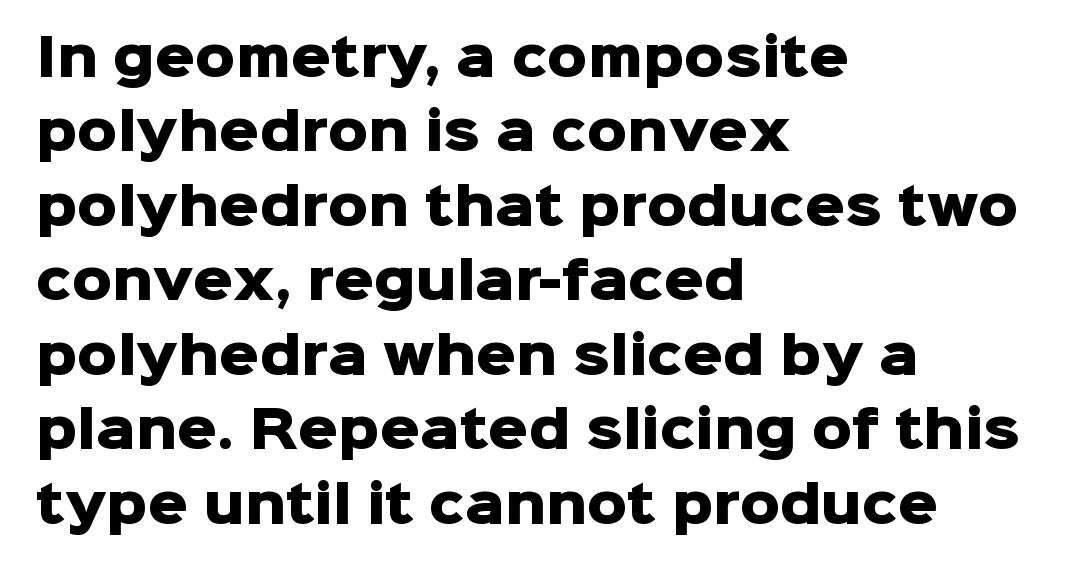
The image shows 50 px heavy sans-serif type, upright; set left-aligned, normal line spacing (1.49x), normal letter spacing, not underlined; low stroke contrast and a medium x-height.
